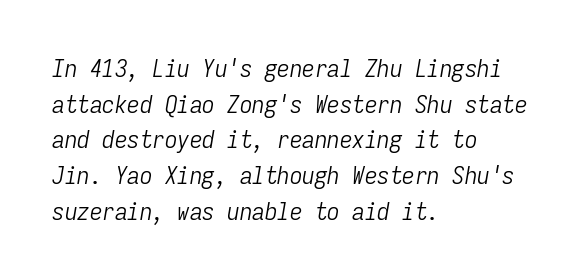
The image shows 25 px text type, italic (leaning right); set left-aligned, normal line spacing (1.43x), normal letter spacing, not underlined.
